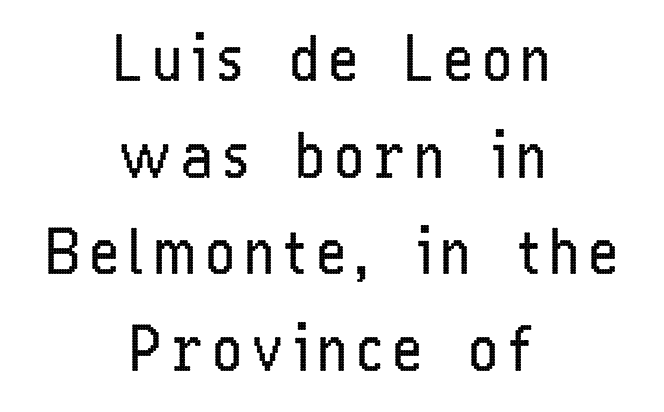
{"serif": "no", "italic": "no", "bold": "no", "weight": "regular", "width": "condensed", "stroke_contrast": "low", "x_height": "medium", "monospaced": "no", "underline": "no", "align": "center", "line_spacing": "normal", "line_spacing_ratio": 1.56, "glyph_px": 62}
